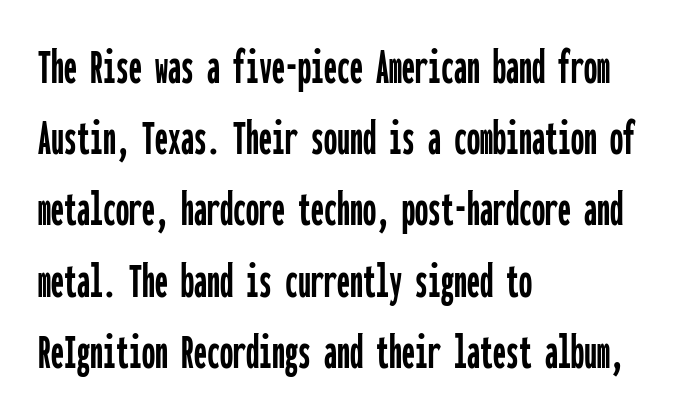
Reading down the column, the eye jumps a familiar distance to each next line. No italicization has been applied; the sample stays upright. Just letters on the line, the space beneath them empty. Is the block centered? No — it sits flush against the left margin.
